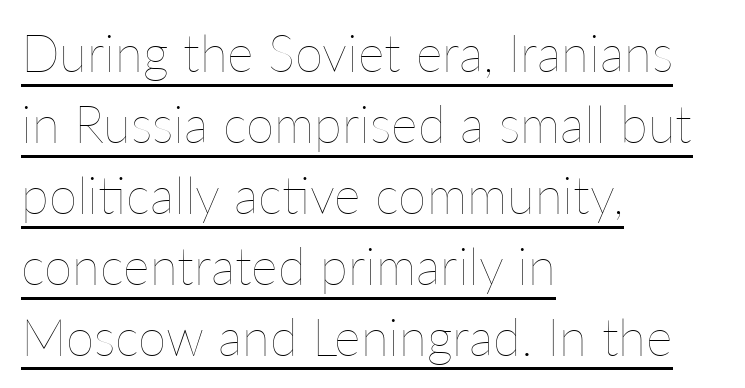
The letters advance in unequal steps, a hallmark of proportional type. A baseline rule has been typeset under these characters. The strokes carry an ordinary text weight at most. This sample uses plain, unmodified letter spacing. A classic flush-left, rag-right setting is used for this passage. In terms of posture, this sample is upright.
